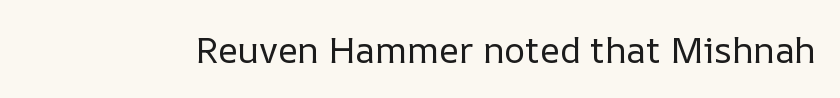
Q: Is the text bold? A: No.
Q: Is the text italic (slanted)? A: No, it is upright.
Q: Is the text underlined? A: No.
Q: Is the spacing between letters normal or unusually wide? A: Normal.
Q: Width (condensed, normal, or wide)? A: Normal.
Q: Stroke contrast? A: Low.
Q: x-height? A: Medium.
Q: Monospaced? A: No.
